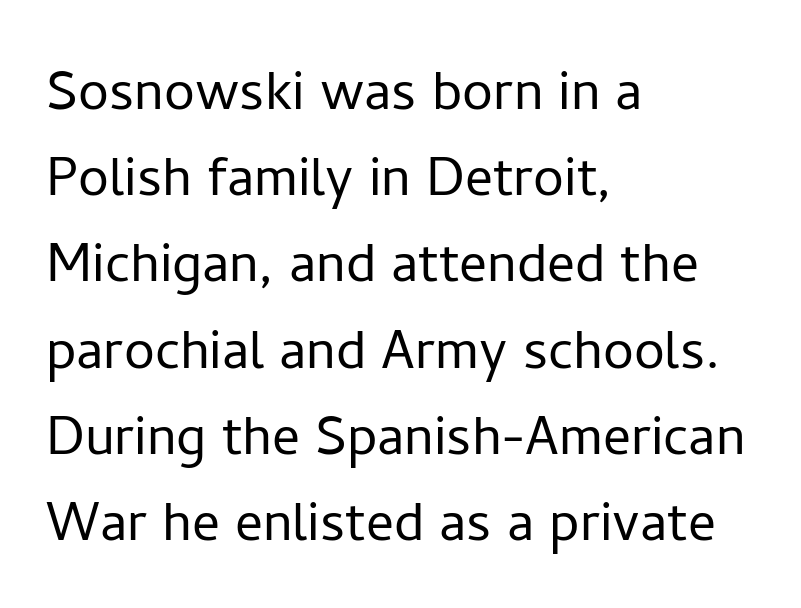
{"serif": "no", "italic": "no", "bold": "no", "weight": "light", "width": "normal", "stroke_contrast": "low", "x_height": "medium", "monospaced": "no", "underline": "no", "align": "left", "line_spacing": "normal", "line_spacing_ratio": 1.25, "letter_spacing": "normal", "letter_spacing_em": 0.0, "glyph_px": 69}
